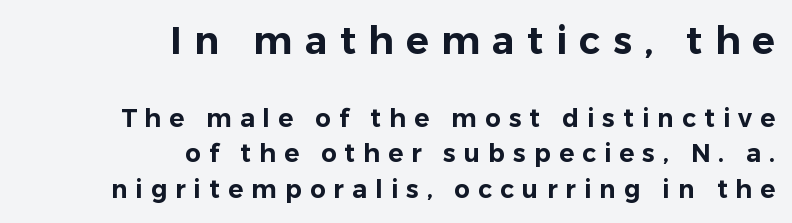
The image shows 38 px sans-serif type, upright; set right-aligned, normal line spacing (1.43x), unusually wide letter spacing (+0.32 em), not underlined; the first (top) block is 1.52x larger; low stroke contrast and a medium x-height.
